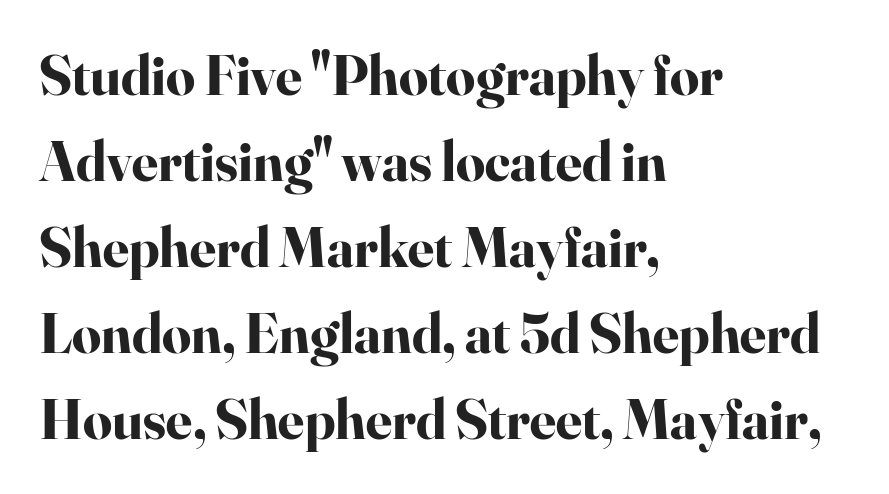
What stands out about the letter spacing? Nothing — it is the standard amount. The space between consecutive lines is moderate. Observe the serifs anchoring each vertical stroke in this sample. Anything drawn beneath the words? Only blank space. Does the copy run flush right? No — it runs flush left.
